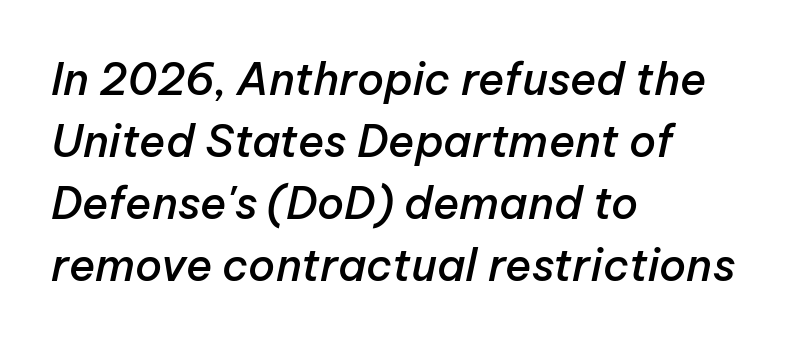
The image shows 44 px semibold type, italic (leaning right); set left-aligned, normal line spacing (1.41x), normal letter spacing, not underlined; low stroke contrast and a medium x-height.
